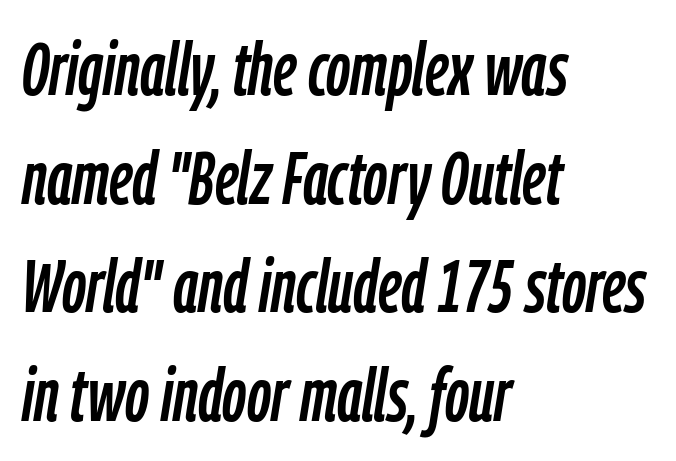
A typesetter would call this leading conventional body-copy spacing. Emphasis-style slanted type is in use. The letters advance in unequal steps, a hallmark of proportional type. A clean baseline with only descenders dipping below it.
